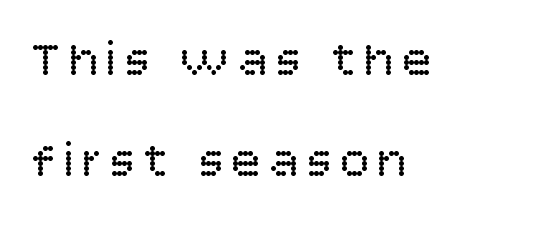
Nobody drew a line under any word here. Unlike a traditional serif, this face leaves its strokes unadorned. This sample has the flowing, uneven cadence of proportional lettering. The paragraph shown leans on its left margin. Unbolded letterforms with no extra heft. What's the leading like? Stretched, with rows far apart.
